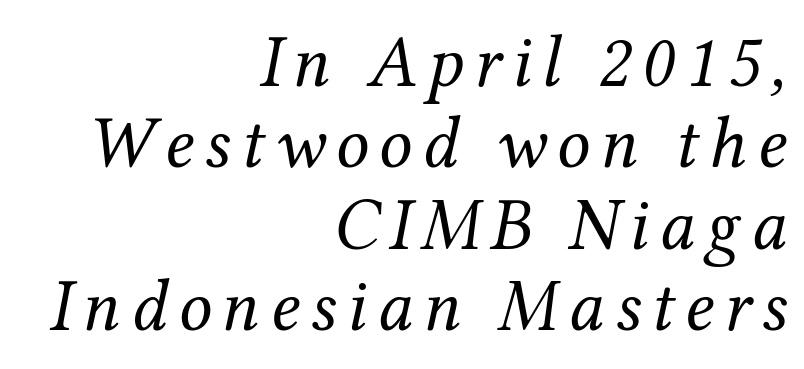
Check where the strokes stop: tiny serifs finish them off. The letterforms sit at book weight or below. You could not count columns in this text — the font is proportionally spaced. Type without underlining. Notice how descenders almost collide with the ascenders below — that's tight leading. Designer's note — italics engaged.
